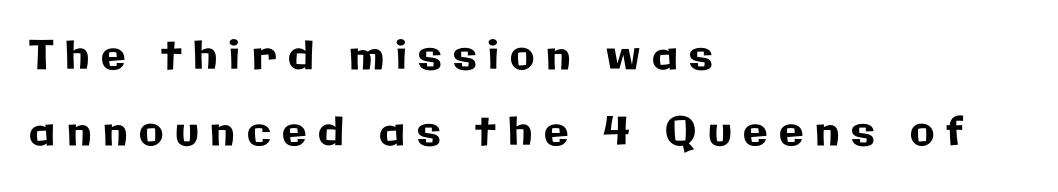
{"serif": "no", "italic": "no", "width": "normal", "stroke_contrast": "low", "x_height": "medium", "monospaced": "no", "underline": "no", "align": "left", "line_spacing": "loose", "line_spacing_ratio": 1.9, "letter_spacing": "wide", "letter_spacing_em": 0.29, "glyph_px": 40}
